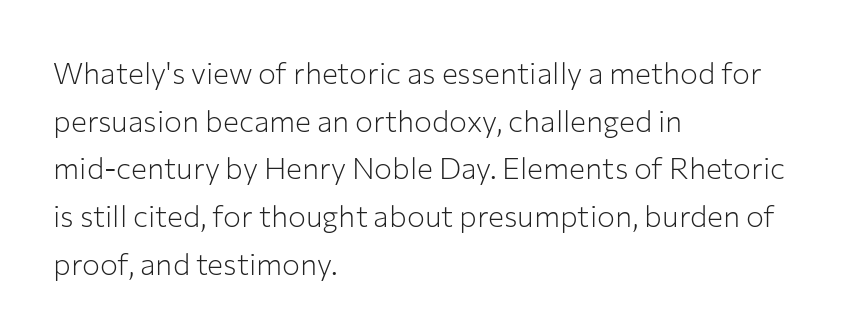
The image shows 30 px light sans-serif type, upright; set left-aligned, normal line spacing (1.59x), normal letter spacing, not underlined; low stroke contrast and a medium x-height.
